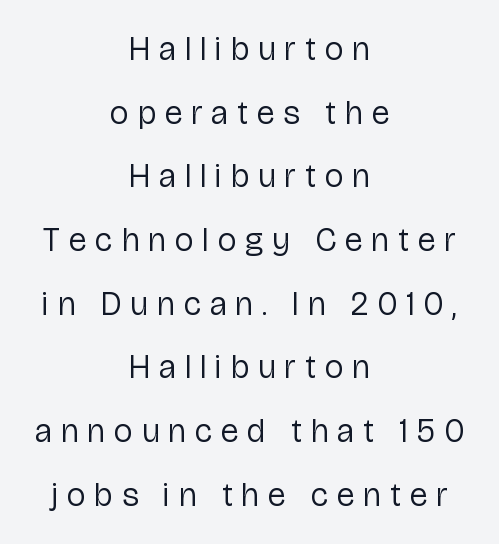
Q: Is the text bold? A: No.
Q: Is the text italic (slanted)? A: No, it is upright.
Q: Is the typeface a serif or a sans-serif typeface? A: Sans-serif.
Q: Is the text underlined? A: No.
Q: How is the paragraph aligned? A: Centered.
Q: Is the spacing between letters normal or unusually wide? A: Unusually wide.
Q: Is the spacing between lines tight, normal or loose? A: Loose.
Q: Width (condensed, normal, or wide)? A: Normal.
Q: Stroke contrast? A: Low.
Q: x-height? A: Medium.
Q: Monospaced? A: No.
